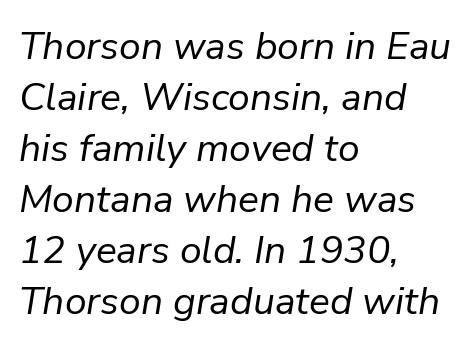
{"italic": "yes", "lean": "right", "slant_degrees": 9, "bold": "no", "weight": "regular", "width": "normal", "stroke_contrast": "low", "x_height": "medium", "monospaced": "no", "underline": "no", "align": "left", "line_spacing": "normal", "line_spacing_ratio": 1.31, "letter_spacing": "normal", "letter_spacing_em": 0.0, "glyph_px": 39}
